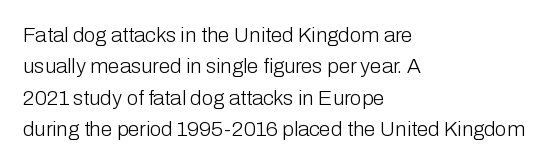
Ordinary non-slanted type is in use. Honestly, the row spacing looks completely unremarkable. These lines keep a tight, regular rhythm from letter to letter. These lines stack with their left ends in a neat column.
